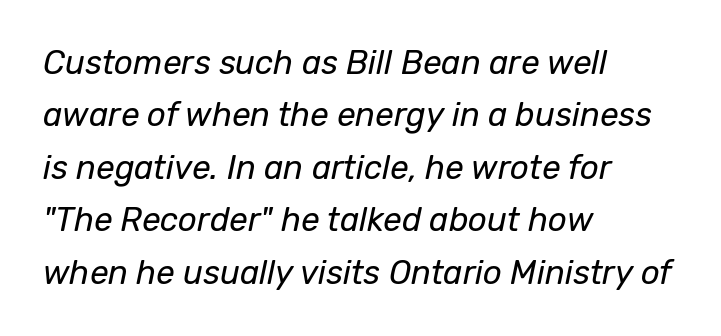
Observe the ordinary spacing: letters are neighbours, not strangers. Evenly set lines give the paragraph a standard silhouette. The typeface has the unassuming heft of standard copy or less. Tall strokes in this sample are angled rather than plumb.
